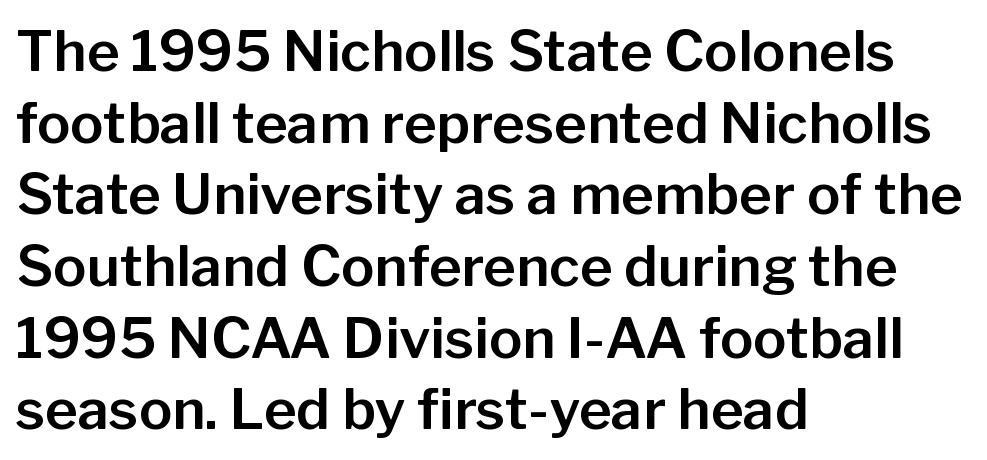
Q: Is the text italic (slanted)? A: No, it is upright.
Q: Is the typeface a serif or a sans-serif typeface? A: Sans-serif.
Q: Is the text underlined? A: No.
Q: How is the paragraph aligned? A: Left-aligned.
Q: Is the spacing between letters normal or unusually wide? A: Normal.
Q: Is the spacing between lines tight, normal or loose? A: Normal.
Q: Width (condensed, normal, or wide)? A: Normal.
Q: Stroke contrast? A: Low.
Q: x-height? A: Medium.
Q: Monospaced? A: No.
